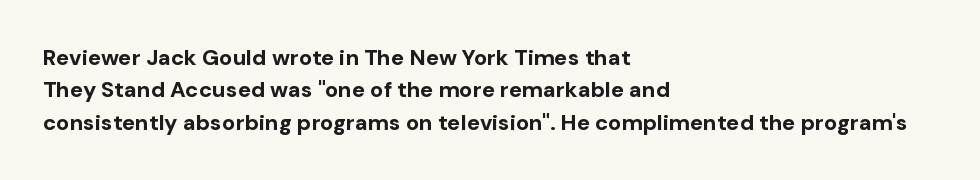
{"italic": "no", "bold": "yes", "underline": "no", "align": "left", "line_spacing": "normal", "line_spacing_ratio": 1.47, "letter_spacing": "normal", "letter_spacing_em": 0.0, "glyph_px": 22}
